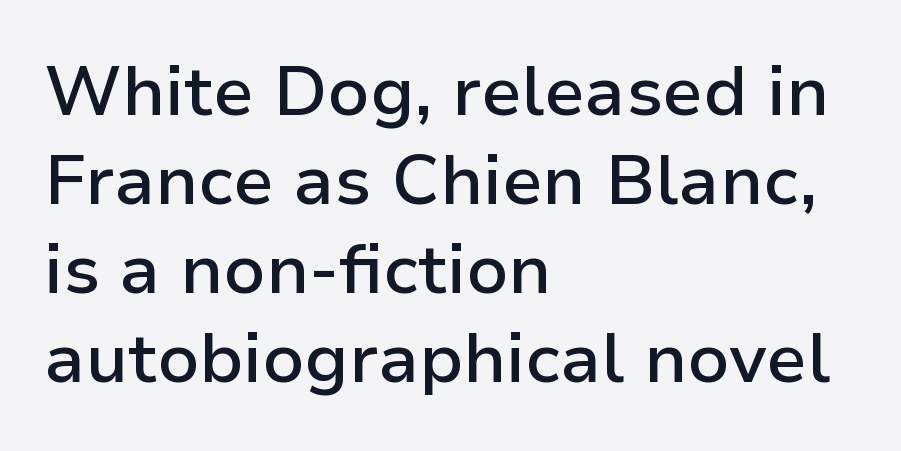
This sample has the flowing, uneven cadence of proportional lettering. Is the block centered? No — it sits flush against the left margin. What's the leading like? Ordinary, nothing unusual. If you drew a line through each stem, it would be perfectly vertical.
